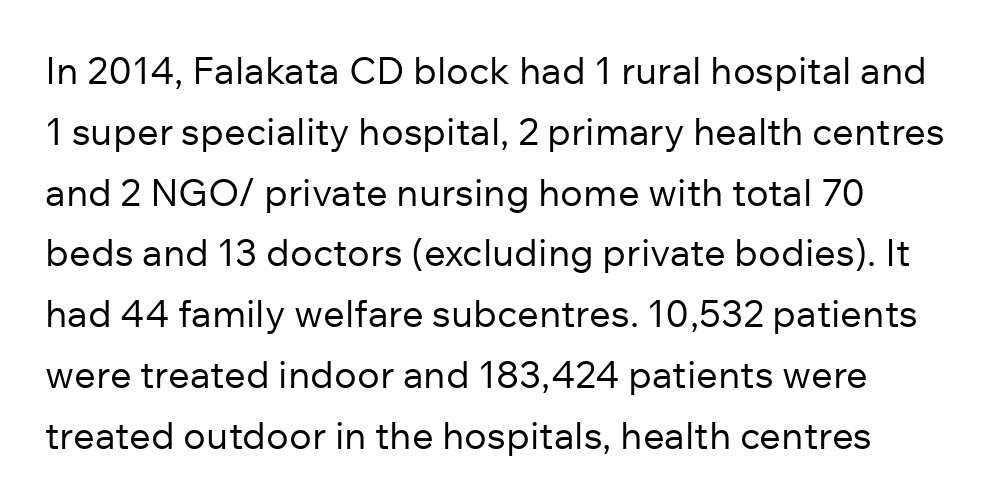
{"serif": "no", "italic": "no", "bold": "no", "weight": "regular", "width": "normal", "stroke_contrast": "low", "x_height": "medium", "monospaced": "no", "underline": "no", "line_spacing": "normal", "line_spacing_ratio": 1.6, "letter_spacing": "normal", "letter_spacing_em": 0.0, "glyph_px": 38}
